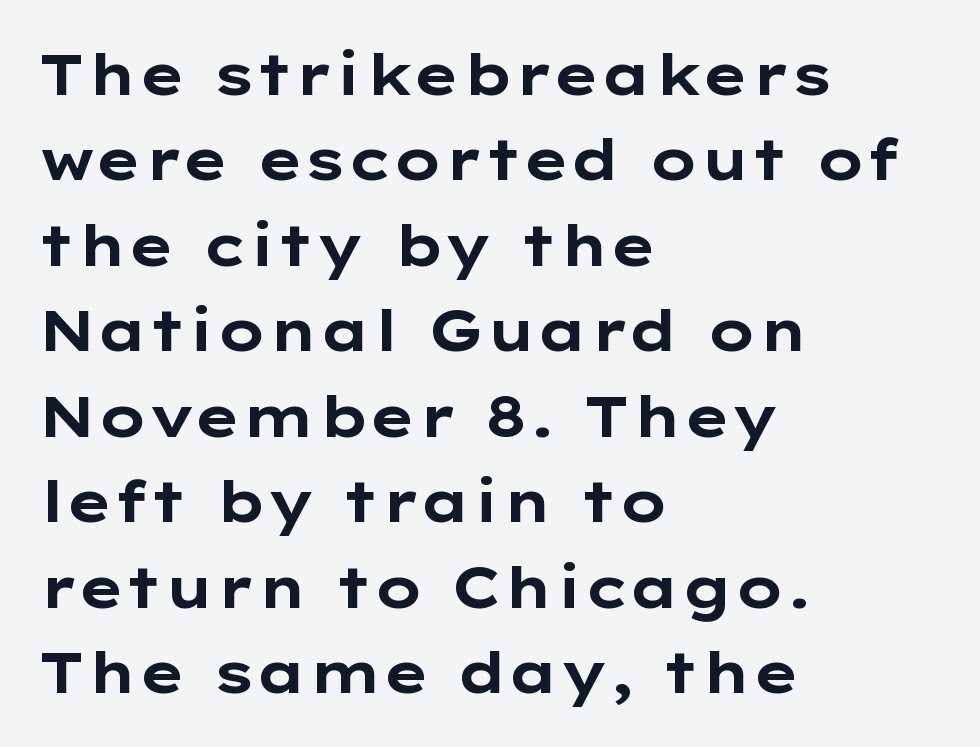
The image shows 57 px bold, wide sans-serif type, upright; set left-aligned, normal line spacing (1.5x), normal letter spacing, not underlined; low stroke contrast and a medium x-height.
